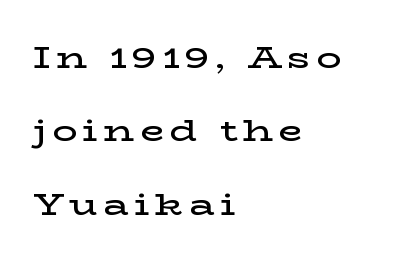
Q: Is the text bold? A: Semi-bold.
Q: Is the text italic (slanted)? A: No, it is upright.
Q: Is the typeface a serif or a sans-serif typeface? A: Serif.
Q: Is the text underlined? A: No.
Q: How is the paragraph aligned? A: Left-aligned.
Q: Is the spacing between lines tight, normal or loose? A: Loose.
Q: Width (condensed, normal, or wide)? A: Wide.
Q: Stroke contrast? A: Low.
Q: x-height? A: Medium.
Q: Monospaced? A: No.
